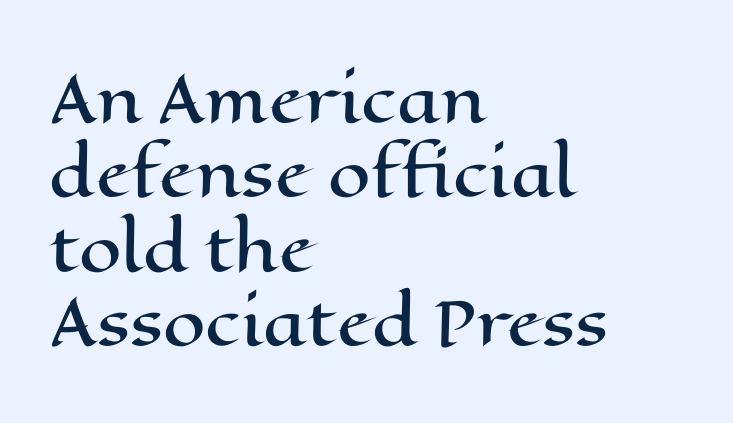
Q: Is the text italic (slanted)? A: No, it is upright.
Q: Is the text underlined? A: No.
Q: How is the paragraph aligned? A: Left-aligned.
Q: Is the spacing between letters normal or unusually wide? A: Normal.
Q: Width (condensed, normal, or wide)? A: Wide.
Q: Stroke contrast? A: High.
Q: x-height? A: Medium.
Q: Monospaced? A: No.
